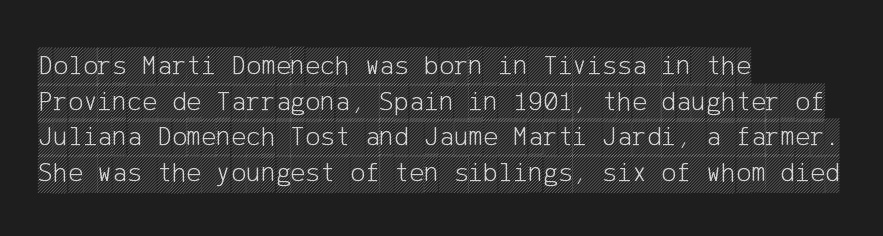
The image shows 28 px condensed type, upright; set left-aligned, normal line spacing (1.27x), normal letter spacing, not underlined; a large x-height.
